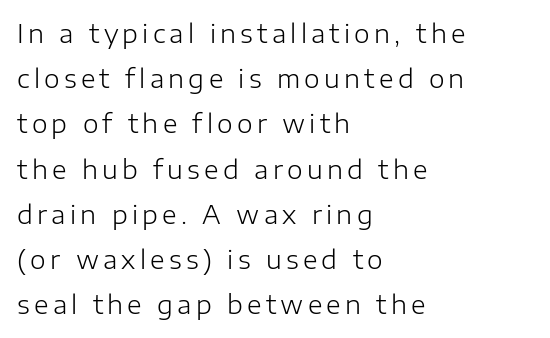
The image shows 25 px text type, upright; set left-aligned, line spacing 1.81x, not underlined.
